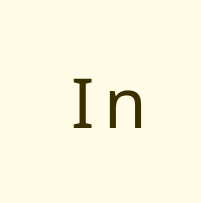
Q: Is the text bold? A: No.
Q: Is the text italic (slanted)? A: No, it is upright.
Q: Is the typeface a serif or a sans-serif typeface? A: Sans-serif.
Q: Is the text underlined? A: No.
Q: Width (condensed, normal, or wide)? A: Normal.
Q: Stroke contrast? A: Low.
Q: x-height? A: Medium.
Q: Monospaced? A: No.
